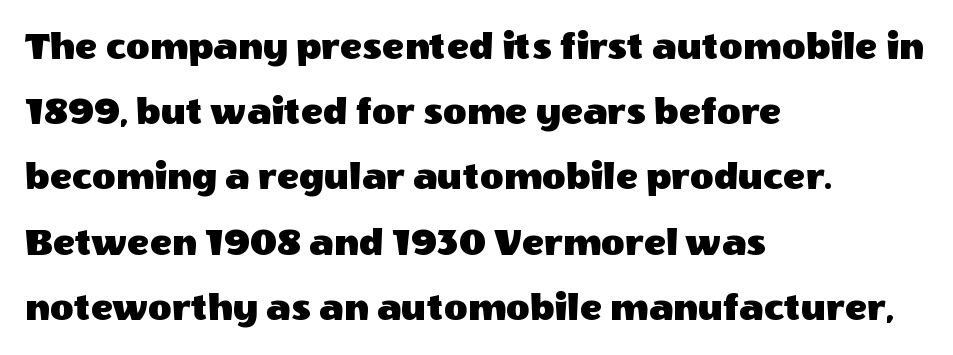
The rendering keeps characters at their native spacing. No feet cap the strokes, marking this as sans-serif type. Line spacing here is normal. Italic? Not at all — the glyphs are vertical.
